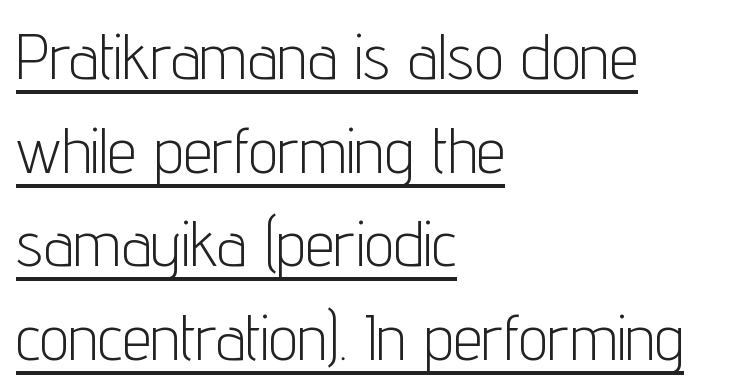
The image shows 65 px light, condensed sans-serif type, upright; set left-aligned, normal line spacing (1.44x), normal letter spacing, underlined; low stroke contrast and a medium x-height.
